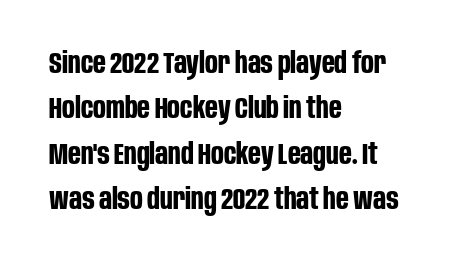
Q: Is the text bold? A: Yes.
Q: Is the text italic (slanted)? A: No, it is upright.
Q: Is the typeface a serif or a sans-serif typeface? A: Sans-serif.
Q: Is the text underlined? A: No.
Q: How is the paragraph aligned? A: Left-aligned.
Q: Is the spacing between letters normal or unusually wide? A: Normal.
Q: Is the spacing between lines tight, normal or loose? A: Normal.
Q: Width (condensed, normal, or wide)? A: Condensed.
Q: Stroke contrast? A: Low.
Q: x-height? A: Large.
Q: Monospaced? A: No.
